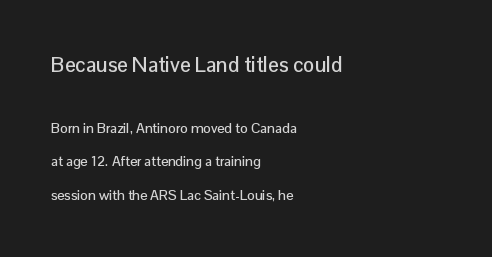
Q: Is the text italic (slanted)? A: No, it is upright.
Q: Is the text underlined? A: No.
Q: How is the paragraph aligned? A: Left-aligned.
Q: Is the spacing between letters normal or unusually wide? A: Normal.
Q: Is the spacing between lines tight, normal or loose? A: Loose.
Q: Which block of text is set in a larger size, the first (top) or the second (bottom)? A: The first (top) one.
